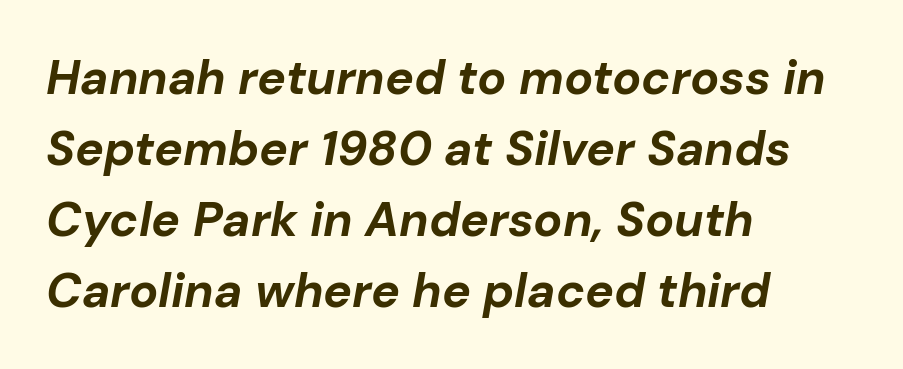
{"italic": "yes", "lean": "right", "slant_degrees": 10, "bold": "yes", "weight": "bold", "width": "normal", "stroke_contrast": "low", "x_height": "medium", "monospaced": "no", "underline": "no", "align": "left", "line_spacing": "normal", "line_spacing_ratio": 1.48, "letter_spacing": "normal", "letter_spacing_em": 0.0, "glyph_px": 48}
